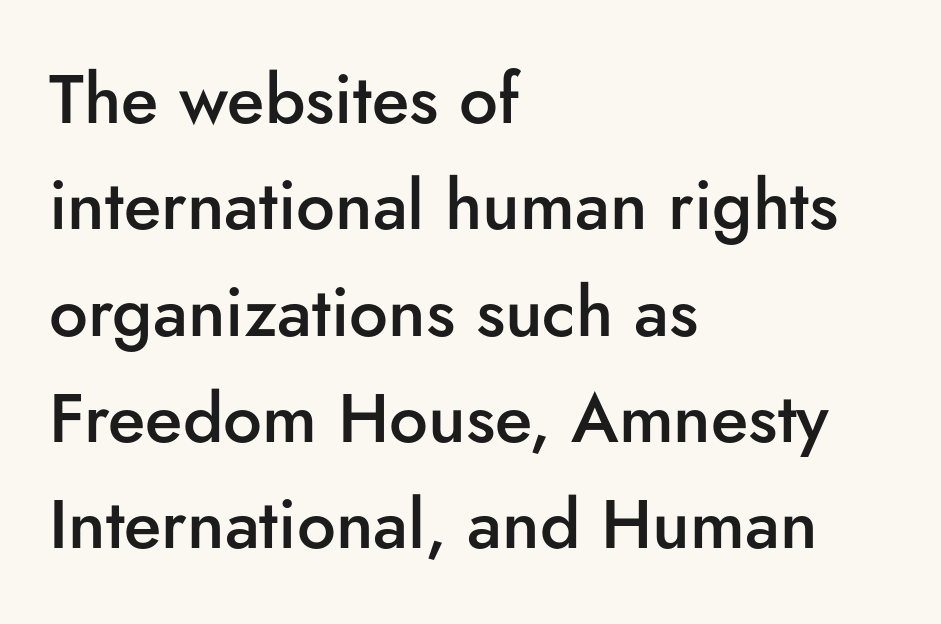
Designer's note — italics off, roman on. How heavy is the stroke? Medium-heavy — a semibold, shy of bold. The text block is weighted toward the left margin, trailing off unevenly rightward. Does the leading feel generous? No, just average.
